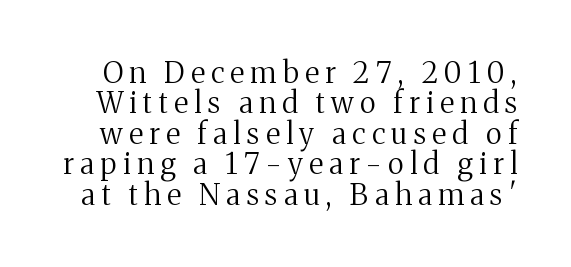
{"serif": "yes", "italic": "no", "bold": "no", "weight": "regular", "width": "normal", "stroke_contrast": "medium", "x_height": "medium", "monospaced": "no", "underline": "no", "line_spacing": "tight", "line_spacing_ratio": 1.05, "letter_spacing": "wide", "letter_spacing_em": 0.22, "glyph_px": 29}
